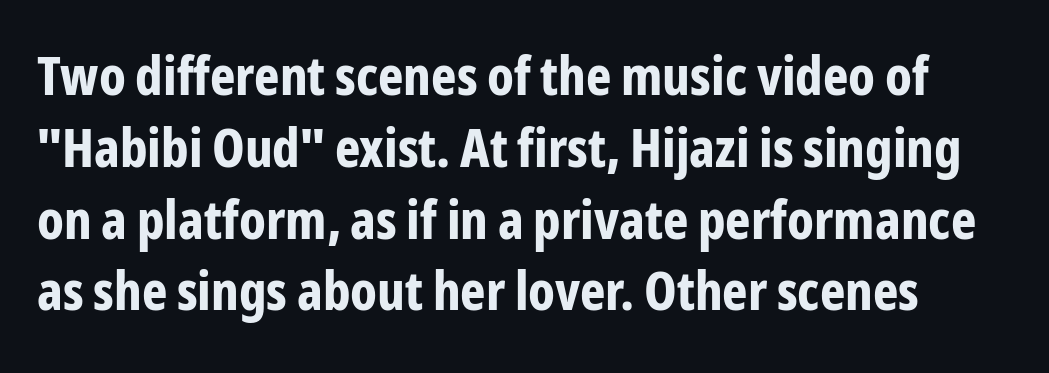
Q: Is the text bold? A: Yes.
Q: Is the text italic (slanted)? A: No, it is upright.
Q: Is the typeface a serif or a sans-serif typeface? A: Sans-serif.
Q: Is the text underlined? A: No.
Q: Is the spacing between letters normal or unusually wide? A: Normal.
Q: Is the spacing between lines tight, normal or loose? A: Normal.
Q: Width (condensed, normal, or wide)? A: Condensed.
Q: Stroke contrast? A: Low.
Q: x-height? A: Medium.
Q: Monospaced? A: No.
